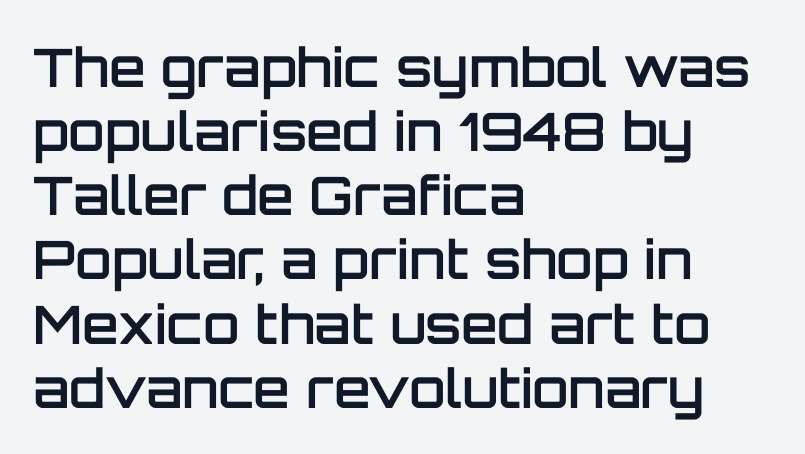
{"serif": "no", "italic": "no", "bold": "semi", "weight": "semibold", "width": "normal", "stroke_contrast": "low", "x_height": "large", "monospaced": "no", "underline": "no", "align": "left", "line_spacing_ratio": 1.21, "letter_spacing": "normal", "letter_spacing_em": 0.0, "glyph_px": 53}
